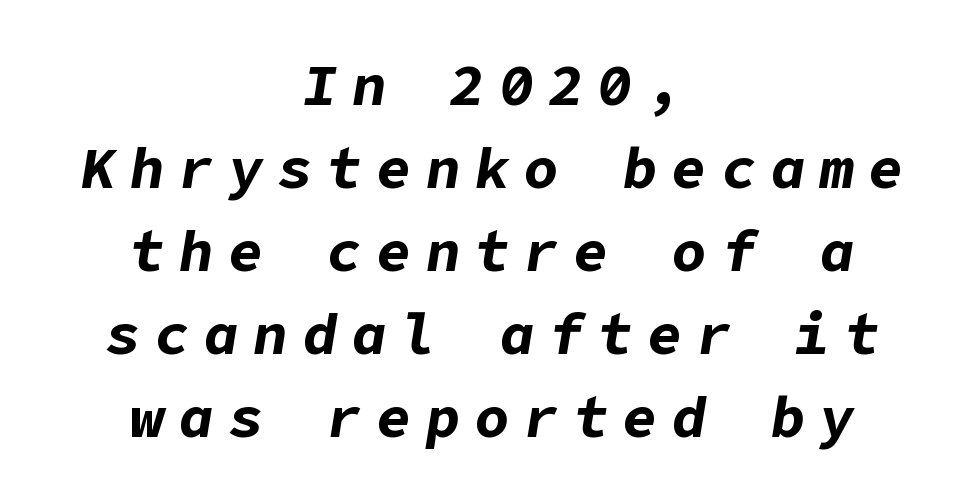
Letters rest on an invisible, unmarked baseline. Neither beginnings nor endings align; midpoints do. Characters follow at a spacing far wider than the type designer built in. The specimen reads as italic at a glance. These lines sit exactly where default settings would place them. Typographic density is high because the face is bold.
